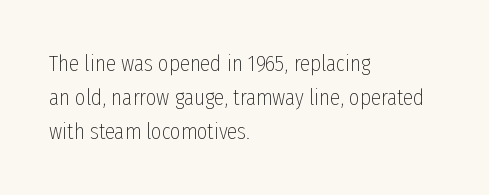
The image shows 23 px text type, upright; set left-aligned, normal line spacing (1.47x), normal letter spacing, not underlined.
